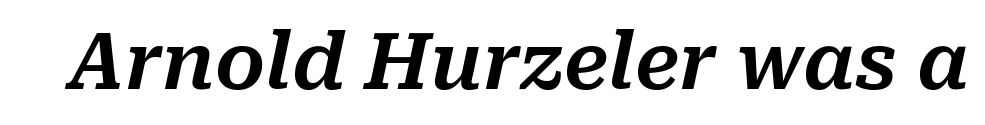
Q: Is the text italic (slanted)? A: Yes, it leans right by about 10 degrees.
Q: Is the text underlined? A: No.
Q: Is the spacing between letters normal or unusually wide? A: Normal.
Q: Width (condensed, normal, or wide)? A: Normal.
Q: Stroke contrast? A: Medium.
Q: x-height? A: Medium.
Q: Monospaced? A: No.
